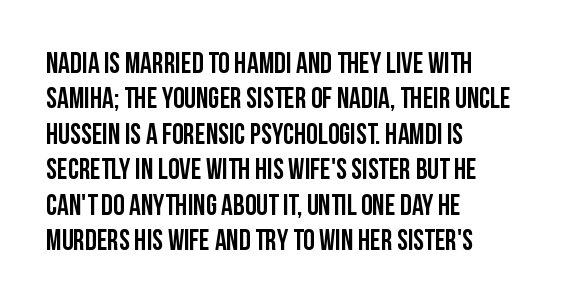
The image shows 29 px condensed sans-serif type, upright; set left-aligned, line spacing 1.22x, normal letter spacing, not underlined; low stroke contrast and a large x-height.
